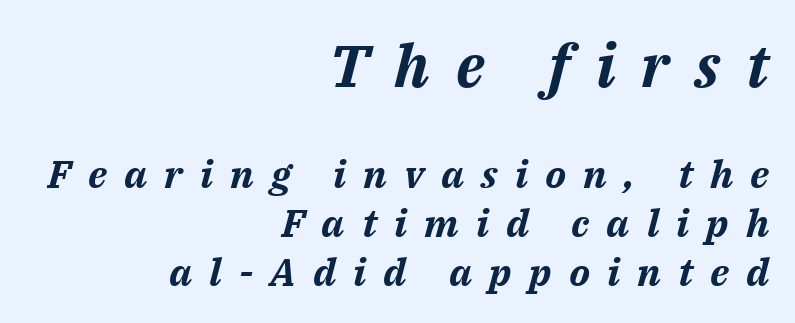
Q: Is the text bold? A: Yes.
Q: Is the text italic (slanted)? A: Yes, it leans right by about 14 degrees.
Q: Is the text underlined? A: No.
Q: How is the paragraph aligned? A: Right-aligned.
Q: Is the spacing between letters normal or unusually wide? A: Unusually wide.
Q: Is the spacing between lines tight, normal or loose? A: Normal.
Q: Which block of text is set in a larger size, the first (top) or the second (bottom)? A: The first (top) one.
Q: Width (condensed, normal, or wide)? A: Normal.
Q: Stroke contrast? A: Medium.
Q: x-height? A: Medium.
Q: Monospaced? A: No.
